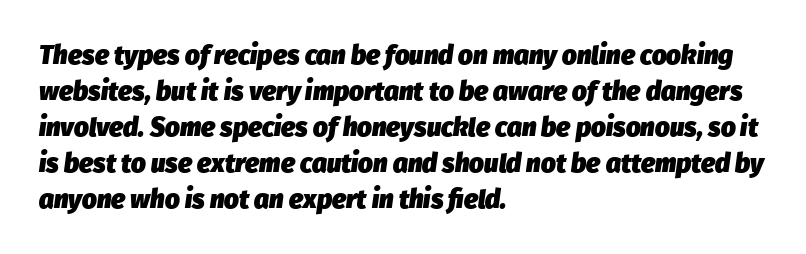
A bare baseline throughout the passage. Regular leading. Each word holds together tightly as a unit, with standard inter-letter gaps. Slanted lettering throughout. Left-aligned paragraph, ragged on the right. The face used here has the dense, thick strokes of a bold.
